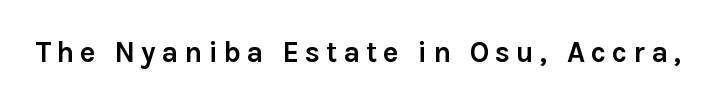
The image shows 29 px semibold sans-serif type, upright; set unusually wide letter spacing (+0.2 em), not underlined; a medium x-height.
